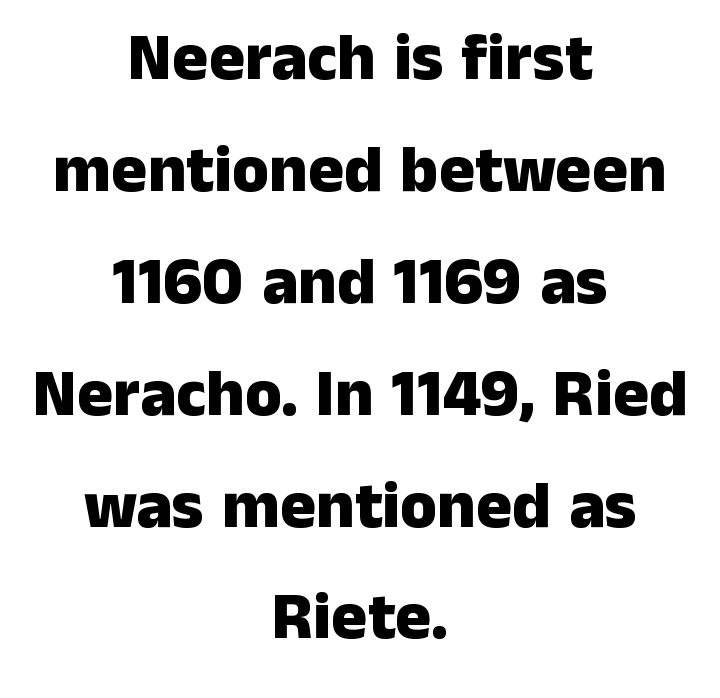
{"serif": "no", "italic": "no", "bold": "yes", "weight": "heavy", "width": "normal", "stroke_contrast": "low", "x_height": "medium", "monospaced": "no", "underline": "no", "align": "center", "line_spacing": "normal", "line_spacing_ratio": 1.67, "letter_spacing": "normal", "letter_spacing_em": 0.0, "glyph_px": 67}
